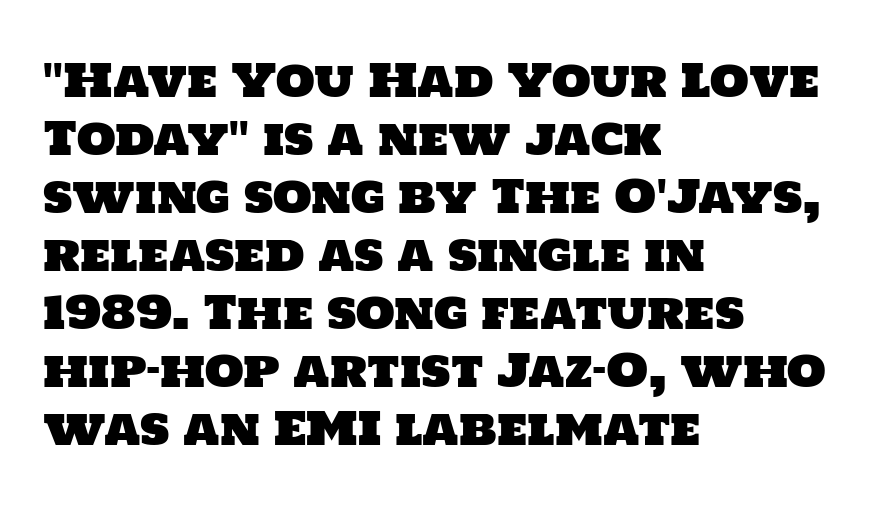
{"serif": "no", "width": "normal", "stroke_contrast": "low", "x_height": "large", "monospaced": "no", "underline": "no", "align": "left", "line_spacing": "normal", "line_spacing_ratio": 1.29, "letter_spacing": "normal", "letter_spacing_em": 0.0, "glyph_px": 45}
